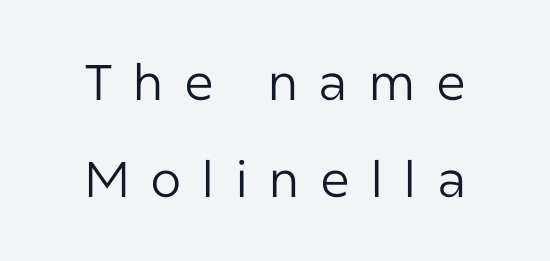
Horizontal bands of white between lines are thick stripes. Does the type have serifs? No, each stem ends abruptly. The passage shown is not bold in any degree. When letters stand straight like this, we call the style roman or upright. Between one letter and the next there's a generous, obvious gap. Looks like regular typesetting: each glyph gets only the width it needs.
